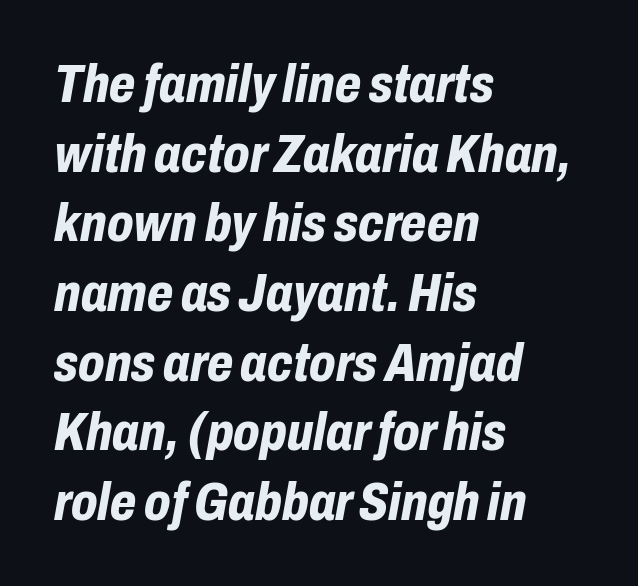
The image shows 54 px bold, condensed type, italic (leaning right); set left-aligned, normal line spacing (1.29x), normal letter spacing, not underlined; low stroke contrast and a medium x-height.
